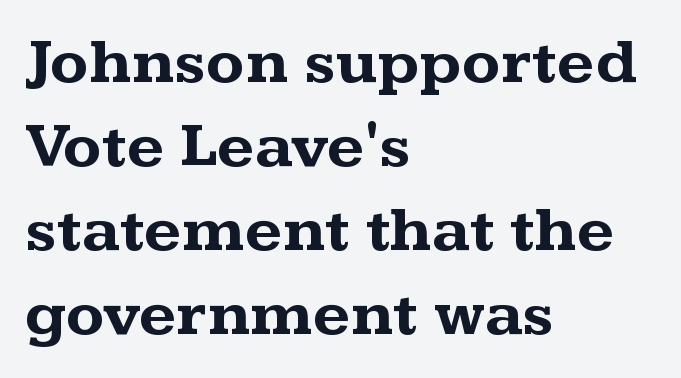
Q: Is the text bold? A: Yes.
Q: Is the text italic (slanted)? A: No, it is upright.
Q: Is the typeface a serif or a sans-serif typeface? A: Serif.
Q: Is the text underlined? A: No.
Q: How is the paragraph aligned? A: Left-aligned.
Q: Is the spacing between letters normal or unusually wide? A: Normal.
Q: Is the spacing between lines tight, normal or loose? A: Normal.
Q: Width (condensed, normal, or wide)? A: Wide.
Q: Stroke contrast? A: Medium.
Q: x-height? A: Medium.
Q: Monospaced? A: No.
